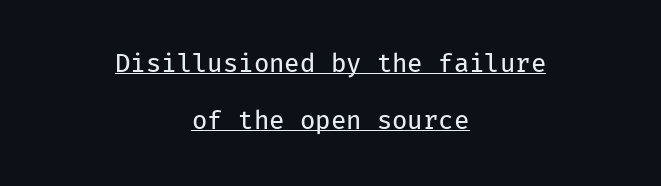
{"italic": "no", "bold": "no", "underline": "yes", "align": "center", "line_spacing": "loose", "line_spacing_ratio": 2.29, "letter_spacing": "normal", "letter_spacing_em": 0.0, "glyph_px": 25}
